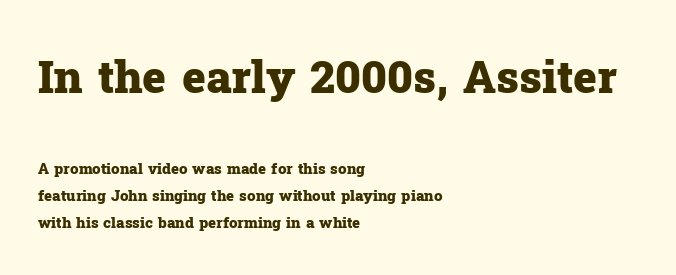
{"serif": "yes", "italic": "no", "bold": "yes", "weight": "heavy", "width": "normal", "stroke_contrast": "low", "x_height": "medium", "monospaced": "no", "underline": "no", "align": "left", "line_spacing_ratio": 1.8, "letter_spacing": "normal", "letter_spacing_em": 0.0, "larger_block": "first", "size_ratio": 3.0, "glyph_px": 45}
